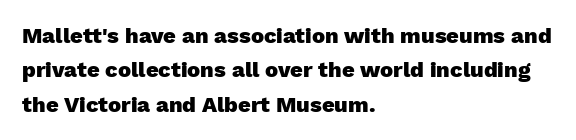
{"italic": "no", "bold": "yes", "underline": "no", "align": "left", "line_spacing": "normal", "line_spacing_ratio": 1.56, "letter_spacing": "normal", "letter_spacing_em": 0.0, "glyph_px": 22}
